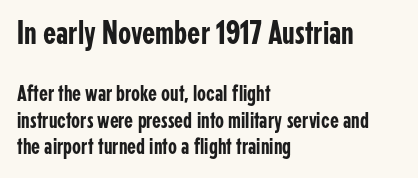
Type without underlining. Which margin do the lines hug? The left one — the right edge is uneven. The block sitting higher on the canvas is the one with enlarged characters. Whoever set this chose condensed vertical rhythm over breathing room. Compared with typical body copy, the letter spacing here is the same. Does the type have serifs? No, each stem ends abruptly.
